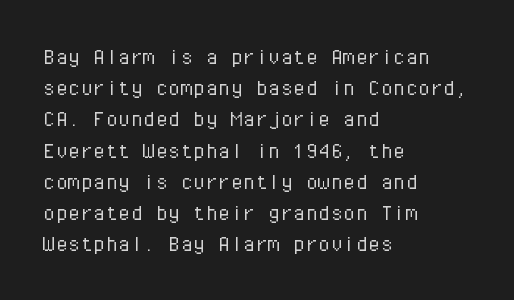
{"italic": "no", "bold": "no", "underline": "no", "align": "left", "line_spacing": "normal", "line_spacing_ratio": 1.25, "letter_spacing": "normal", "letter_spacing_em": 0.0, "glyph_px": 25}
